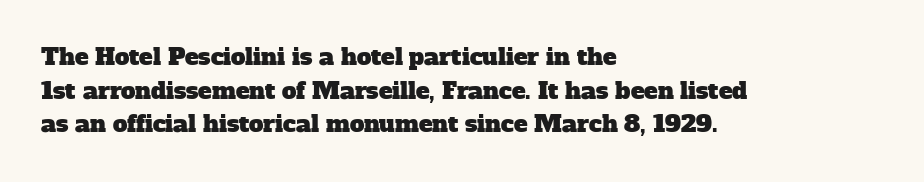
Q: Is the text underlined? A: No.
Q: How is the paragraph aligned? A: Left-aligned.
Q: Is the spacing between letters normal or unusually wide? A: Normal.
Q: Is the spacing between lines tight, normal or loose? A: Normal.
